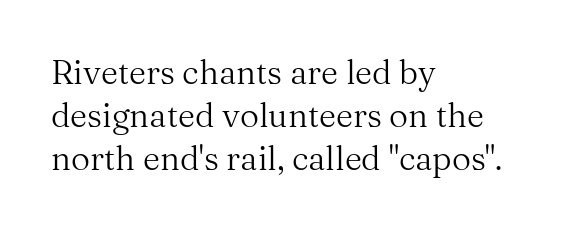
{"serif": "yes", "italic": "no", "bold": "no", "weight": "regular", "width": "normal", "stroke_contrast": "medium", "x_height": "medium", "monospaced": "no", "underline": "no", "align": "left", "line_spacing": "normal", "line_spacing_ratio": 1.31, "letter_spacing": "normal", "letter_spacing_em": 0.0, "glyph_px": 33}
